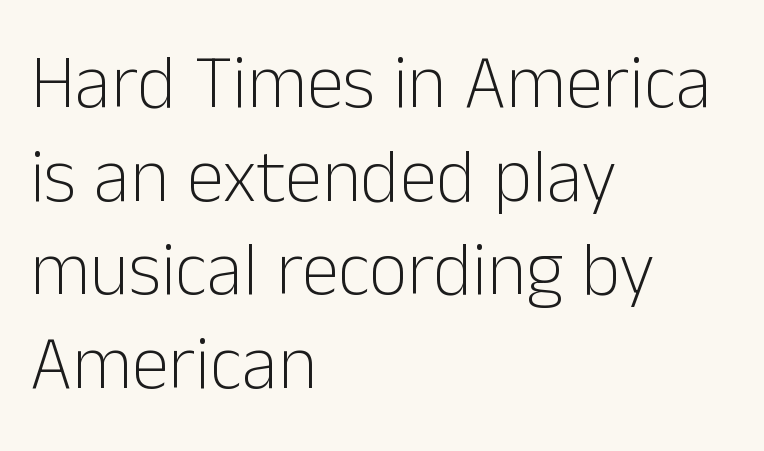
Q: Is the text bold? A: No.
Q: Is the text italic (slanted)? A: No, it is upright.
Q: Is the typeface a serif or a sans-serif typeface? A: Sans-serif.
Q: Is the text underlined? A: No.
Q: How is the paragraph aligned? A: Left-aligned.
Q: Is the spacing between letters normal or unusually wide? A: Normal.
Q: Is the spacing between lines tight, normal or loose? A: Normal.
Q: Width (condensed, normal, or wide)? A: Normal.
Q: Stroke contrast? A: Low.
Q: x-height? A: Medium.
Q: Monospaced? A: No.
